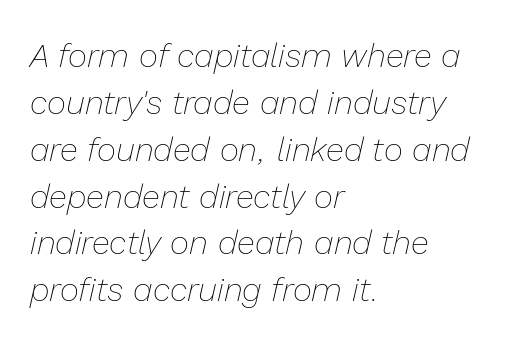
{"italic": "yes", "lean": "right", "slant_degrees": 13, "bold": "no", "weight": "thin", "width": "normal", "stroke_contrast": "low", "x_height": "medium", "monospaced": "no", "underline": "no", "align": "left", "line_spacing": "normal", "line_spacing_ratio": 1.42, "letter_spacing": "normal", "letter_spacing_em": 0.0, "glyph_px": 33}
